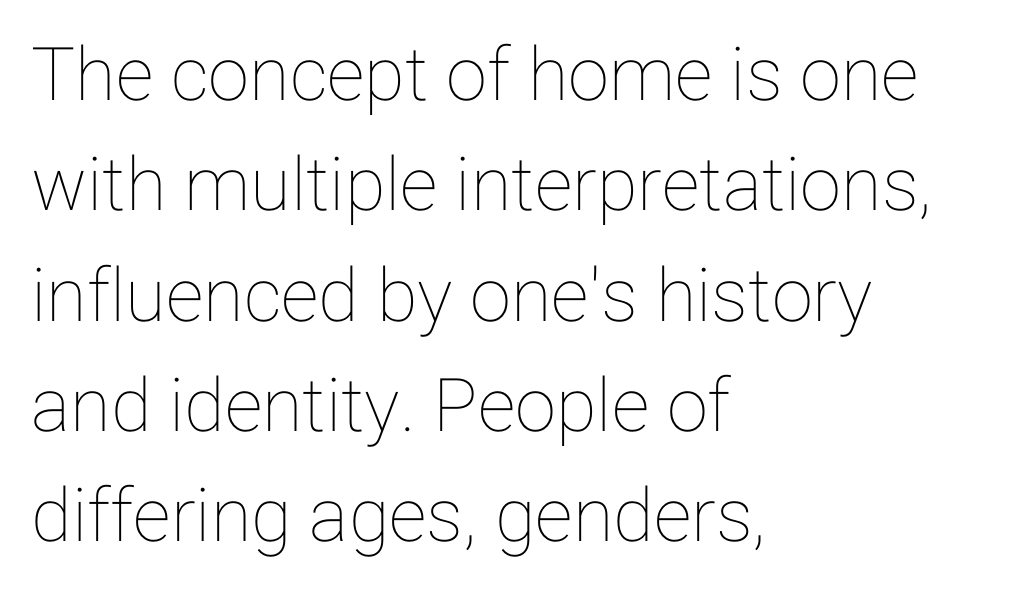
{"italic": "no", "width": "normal", "stroke_contrast": "low", "x_height": "medium", "monospaced": "no", "underline": "no", "align": "left", "line_spacing": "normal", "line_spacing_ratio": 1.49, "letter_spacing": "normal", "letter_spacing_em": 0.0, "glyph_px": 74}
